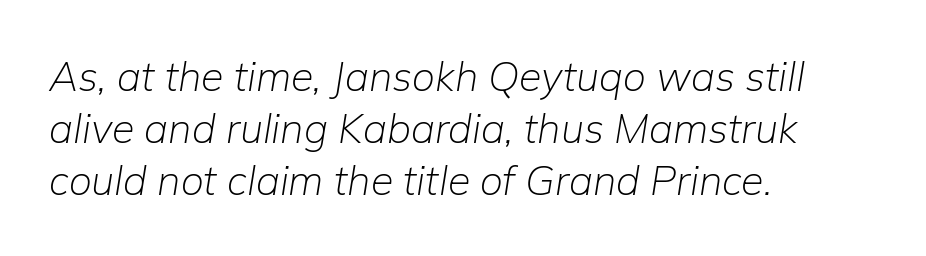
Glance below the letters and you will spot only blank space. You can tell it's italic because the verticals aren't actually vertical. A light-to-regular cut is what we see here. The passage shown has conventional tracking throughout.
